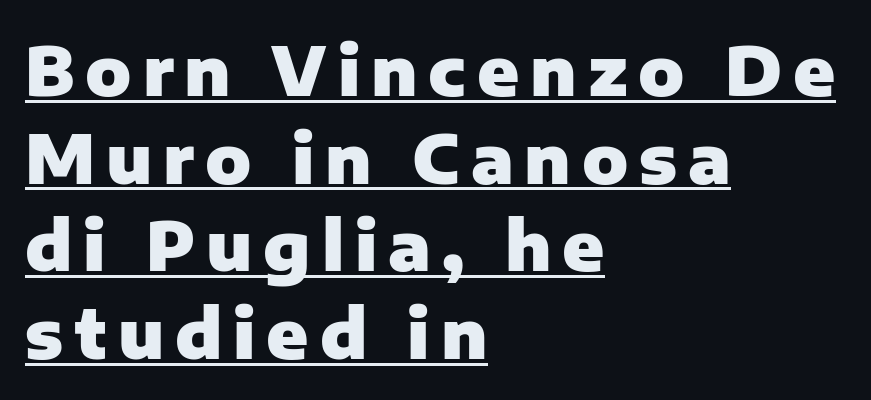
The space between consecutive lines is moderate. Underline: present. Observe the absence of serifs on each vertical stroke in this sample. Posture: upright roman. In terms of weight, the rendering is a true, heavy bold. Left-aligned paragraph, ragged on the right.
